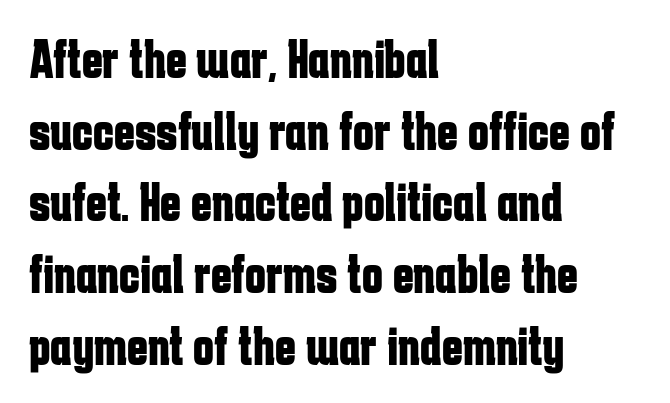
Caption: standard tracking, unaltered. Italic: no, the glyphs are upright roman. To sum up the face: it is a sans, with no serifs. How heavy is the stroke? Heavy — this is a bold. Any mark beneath the type? The region is blank. The rendering uses a moderate line-height, typical for paragraphs.
